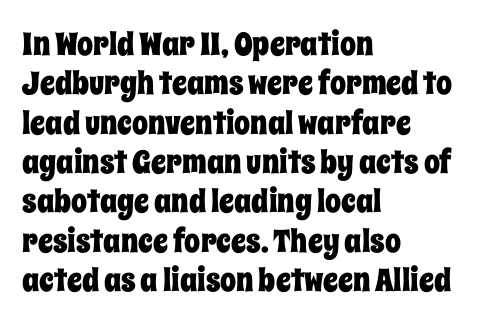
The image shows 32 px condensed type, upright; set left-aligned, line spacing 1.23x, normal letter spacing, not underlined; low stroke contrast and a large x-height.
